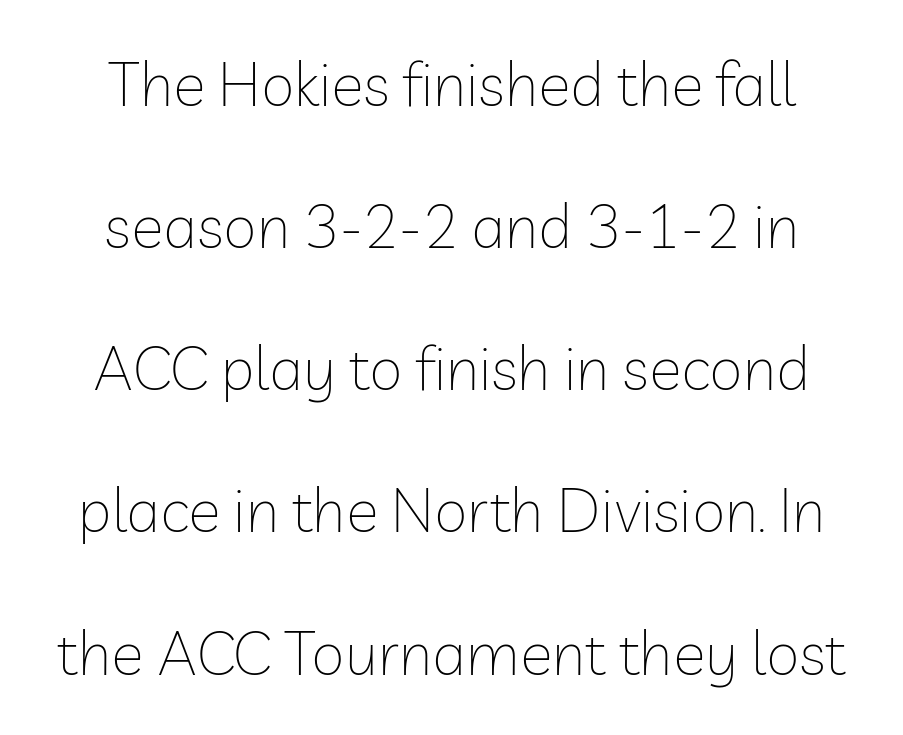
Here the glyphs are tracked normally, forming tight word shapes. Stroke thickness stays within the range of a standard reading face or lighter. Is there much room between lines? Yes — plenty of vertical air separates them. Quick note: underline off. The letters stand straight up with perfectly vertical stems. What kind of face is this? One without serifs — a sans.
